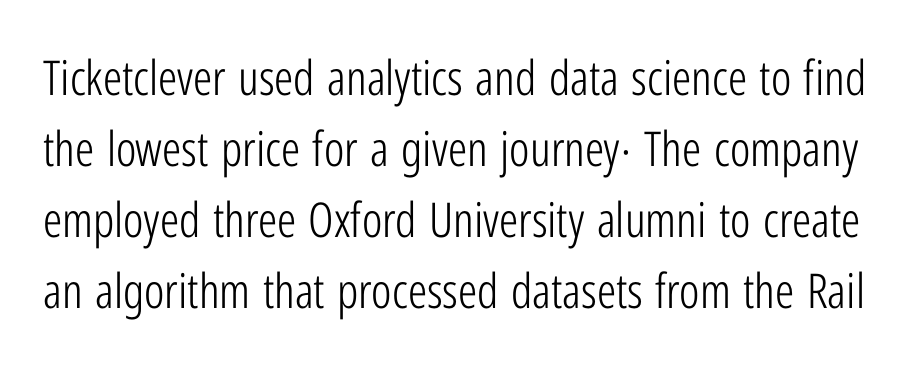
Q: Is the text bold? A: No.
Q: Is the text italic (slanted)? A: No, it is upright.
Q: Is the typeface a serif or a sans-serif typeface? A: Sans-serif.
Q: Is the text underlined? A: No.
Q: Is the spacing between letters normal or unusually wide? A: Normal.
Q: Is the spacing between lines tight, normal or loose? A: Normal.
Q: Width (condensed, normal, or wide)? A: Condensed.
Q: Stroke contrast? A: Low.
Q: x-height? A: Medium.
Q: Monospaced? A: No.
